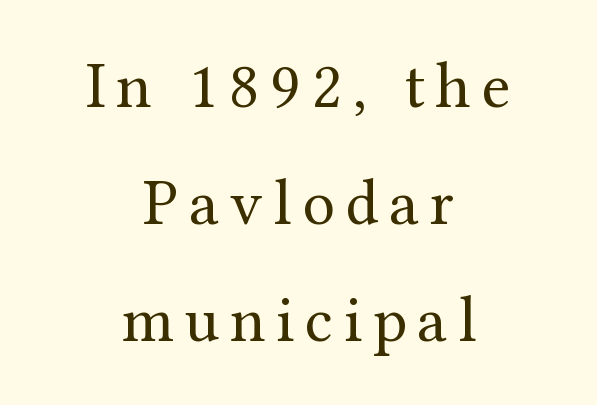
Q: Is the text bold? A: No.
Q: Is the text italic (slanted)? A: No, it is upright.
Q: Is the typeface a serif or a sans-serif typeface? A: Serif.
Q: Is the text underlined? A: No.
Q: How is the paragraph aligned? A: Centered.
Q: Width (condensed, normal, or wide)? A: Normal.
Q: Stroke contrast? A: Medium.
Q: x-height? A: Medium.
Q: Monospaced? A: No.
